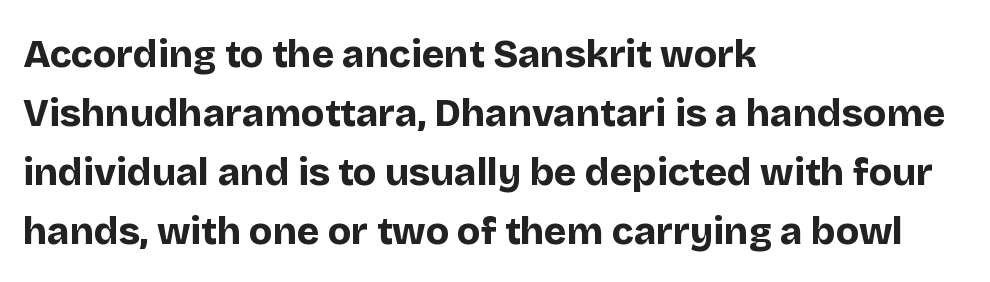
{"serif": "no", "italic": "no", "bold": "yes", "weight": "bold", "width": "normal", "stroke_contrast": "low", "x_height": "large", "monospaced": "no", "underline": "no", "align": "left", "line_spacing": "normal", "line_spacing_ratio": 1.55, "letter_spacing": "normal", "letter_spacing_em": 0.0, "glyph_px": 38}
